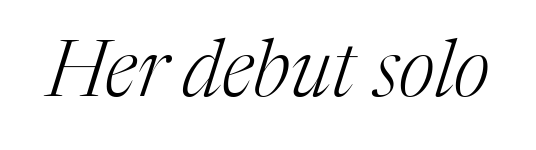
The image shows 79 px light serif type, italic (leaning right); set normal letter spacing, not underlined; medium stroke contrast and a medium x-height.
